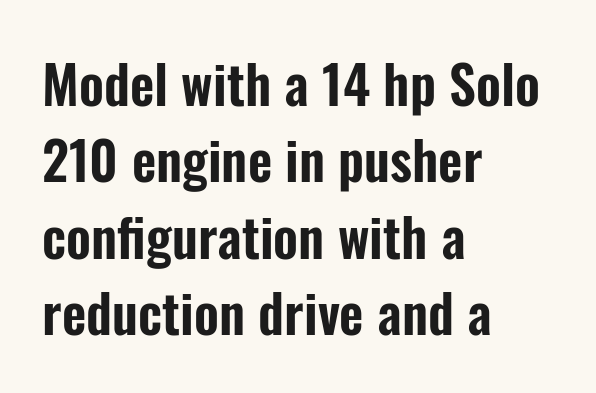
Q: Is the text italic (slanted)? A: No, it is upright.
Q: Is the typeface a serif or a sans-serif typeface? A: Sans-serif.
Q: Is the text underlined? A: No.
Q: How is the paragraph aligned? A: Left-aligned.
Q: Is the spacing between letters normal or unusually wide? A: Normal.
Q: Is the spacing between lines tight, normal or loose? A: Normal.
Q: Width (condensed, normal, or wide)? A: Condensed.
Q: Stroke contrast? A: Low.
Q: x-height? A: Medium.
Q: Monospaced? A: No.
